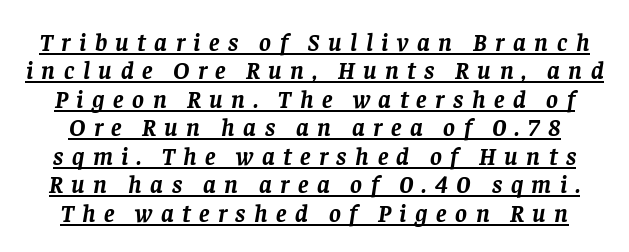
{"italic": "yes", "lean": "right", "slant_degrees": 8, "bold": "yes", "underline": "yes", "line_spacing": "tight", "line_spacing_ratio": 1.14, "letter_spacing": "wide", "letter_spacing_em": 0.34, "glyph_px": 25}
